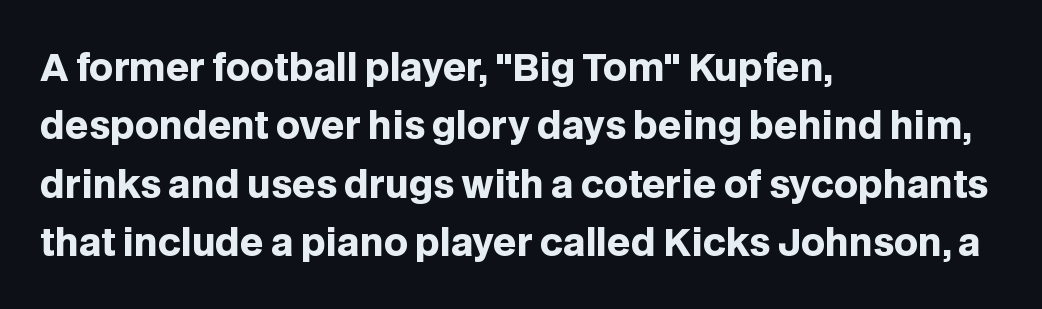
Q: Is the text bold? A: Yes.
Q: Is the text italic (slanted)? A: No, it is upright.
Q: Is the typeface a serif or a sans-serif typeface? A: Sans-serif.
Q: Is the text underlined? A: No.
Q: How is the paragraph aligned? A: Left-aligned.
Q: Is the spacing between letters normal or unusually wide? A: Normal.
Q: Is the spacing between lines tight, normal or loose? A: Normal.
Q: Width (condensed, normal, or wide)? A: Normal.
Q: Stroke contrast? A: Low.
Q: x-height? A: Large.
Q: Monospaced? A: No.
